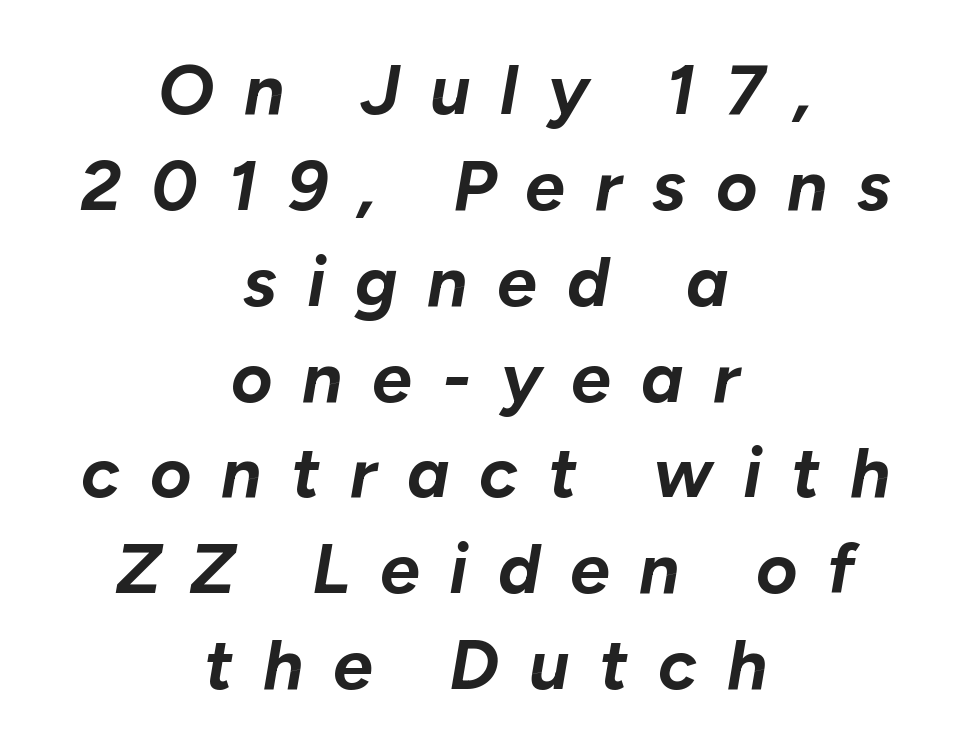
The image shows 71 px bold type, italic (leaning right); set centered, normal line spacing (1.35x), unusually wide letter spacing (+0.42 em), not underlined; low stroke contrast and a medium x-height.
